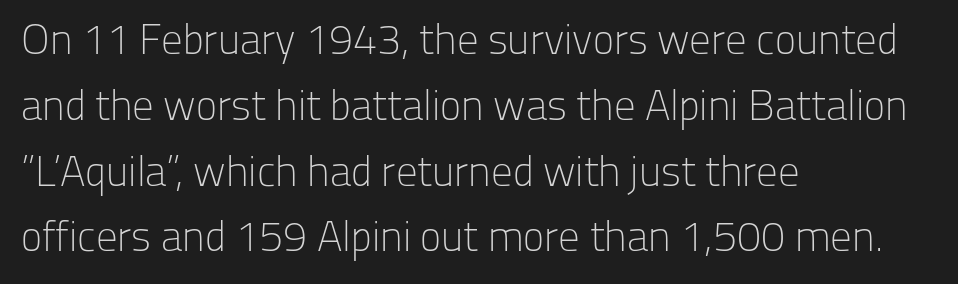
Is this a fixed-width face? No — the glyphs have proportional, varying widths. The leading is moderate, giving the passage an even texture. In terms of posture, this sample is upright. The specimen omits any rule beneath the text block's lines. A light-to-regular cut is what we see here.
